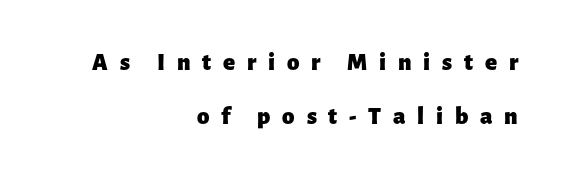
Q: Is the text bold? A: Yes.
Q: Is the text italic (slanted)? A: No, it is upright.
Q: Is the text underlined? A: No.
Q: How is the paragraph aligned? A: Right-aligned.
Q: Is the spacing between letters normal or unusually wide? A: Unusually wide.
Q: Is the spacing between lines tight, normal or loose? A: Loose.
